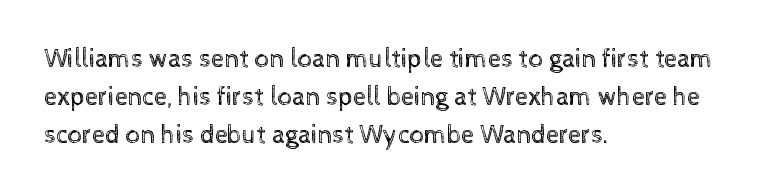
{"italic": "no", "bold": "no", "underline": "no", "align": "left", "line_spacing": "normal", "line_spacing_ratio": 1.46, "letter_spacing": "normal", "letter_spacing_em": 0.0, "glyph_px": 26}
